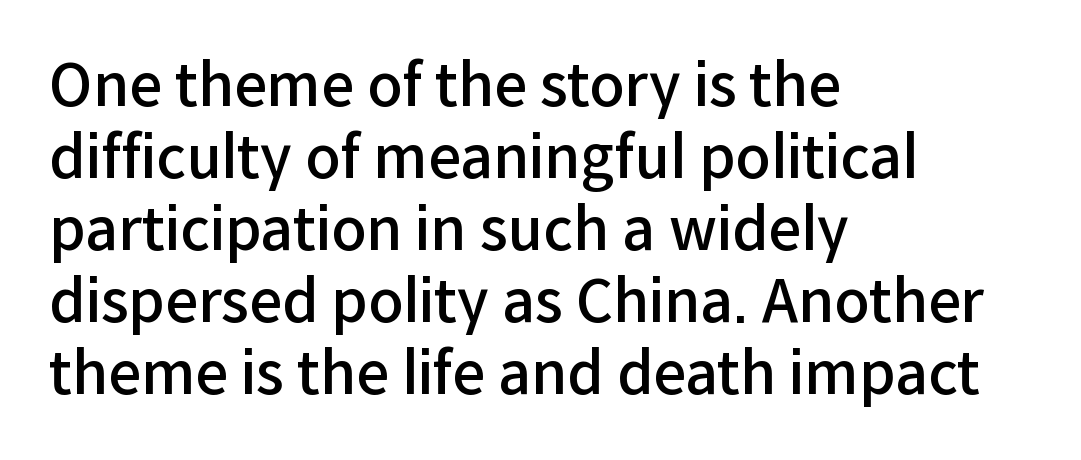
A clean baseline with only descenders dipping below it. No extra tracking has been applied to these lines. Think of a printed novel: that variable character pitch is what you see here. The rendering uses a semibold face; strokes are thickened but not to full bold. Regarding serifs, this sample does without them.
